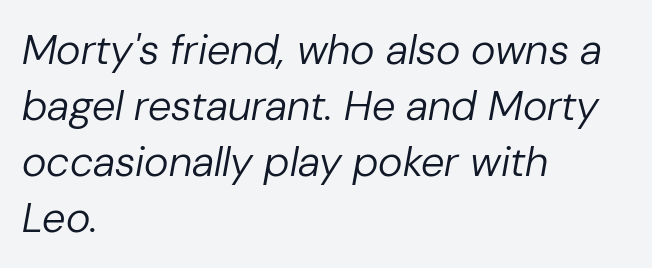
Q: Is the text bold? A: No.
Q: Is the text italic (slanted)? A: Yes, it leans right by about 10 degrees.
Q: Is the text underlined? A: No.
Q: How is the paragraph aligned? A: Left-aligned.
Q: Is the spacing between letters normal or unusually wide? A: Normal.
Q: Is the spacing between lines tight, normal or loose? A: Normal.
Q: Width (condensed, normal, or wide)? A: Normal.
Q: Stroke contrast? A: Low.
Q: x-height? A: Medium.
Q: Monospaced? A: No.
